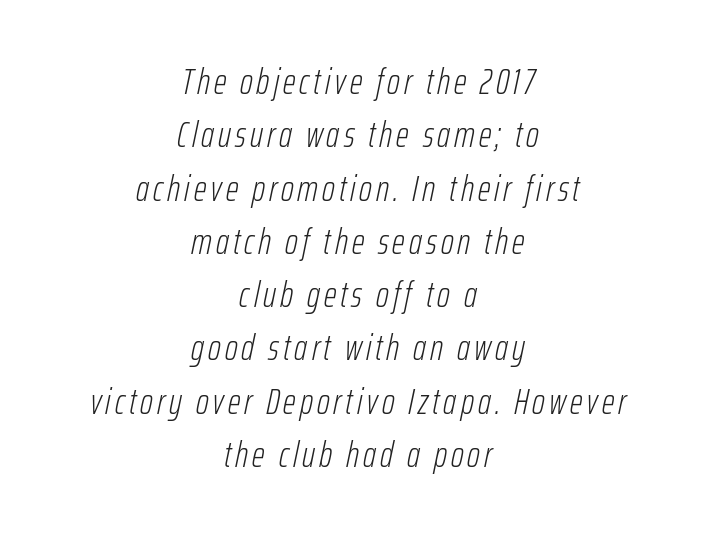
{"italic": "yes", "lean": "right", "slant_degrees": 12, "bold": "no", "weight": "light", "width": "condensed", "stroke_contrast": "low", "x_height": "medium", "monospaced": "no", "underline": "no", "align": "center", "line_spacing": "normal", "line_spacing_ratio": 1.48, "glyph_px": 36}
